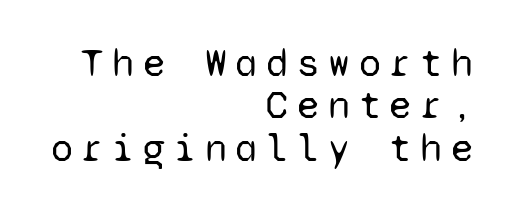
Q: Is the text bold? A: No.
Q: Is the text italic (slanted)? A: No, it is upright.
Q: Is the typeface a serif or a sans-serif typeface? A: Sans-serif.
Q: Is the text underlined? A: No.
Q: How is the paragraph aligned? A: Right-aligned.
Q: Is the spacing between letters normal or unusually wide? A: Unusually wide.
Q: Is the spacing between lines tight, normal or loose? A: Tight.
Q: Width (condensed, normal, or wide)? A: Normal.
Q: Stroke contrast? A: Low.
Q: x-height? A: Medium.
Q: Monospaced? A: Yes.
